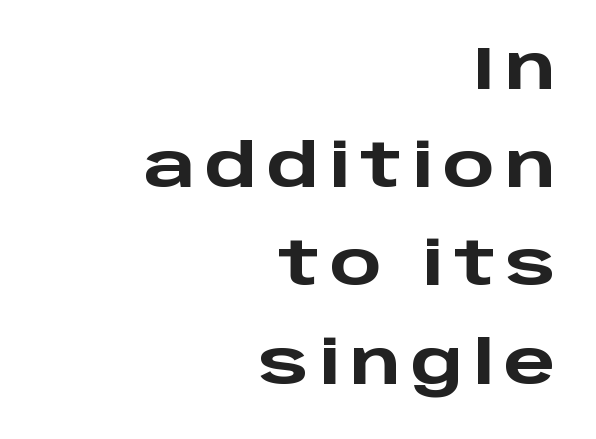
{"serif": "no", "italic": "no", "bold": "yes", "weight": "heavy", "width": "wide", "stroke_contrast": "low", "x_height": "large", "monospaced": "no", "underline": "no", "align": "right", "line_spacing": "normal", "line_spacing_ratio": 1.61, "glyph_px": 61}
